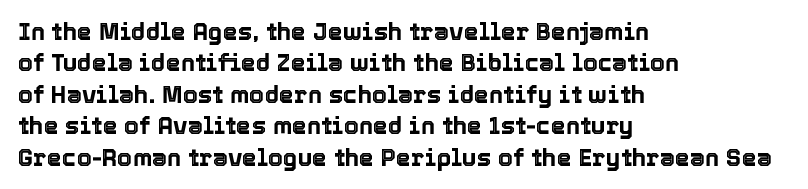
The image shows 24 px text type, upright; set left-aligned, normal line spacing (1.31x), normal letter spacing, not underlined.
